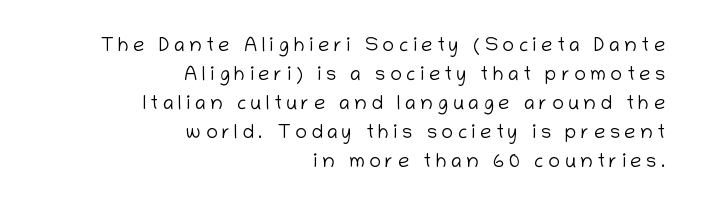
{"italic": "no", "bold": "no", "underline": "no", "align": "right", "line_spacing": "normal", "line_spacing_ratio": 1.45, "letter_spacing": "wide", "letter_spacing_em": 0.22, "glyph_px": 20}
